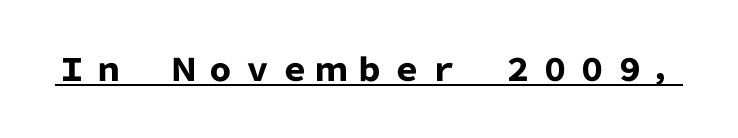
The typesetter has applied underlining to the passage shown. The tracking jumps out immediately: characters are airy and widely separated. The type sits square on the baseline with zero lean. Typographic density is high because the face is bold. Type style note: lacks serifs. The rendering uses natural spacing where letterforms have individual widths.
